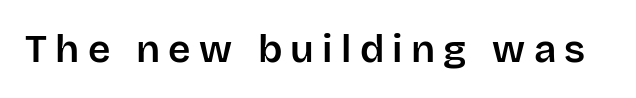
Each letter's strokes conclude bluntly, with no projecting serifs. The specimen reads as upright at a glance. The strip under each line holds only bare page. The rendering uses natural spacing where letterforms have individual widths. Each word looks stretched out because of the extra space between its letters.
